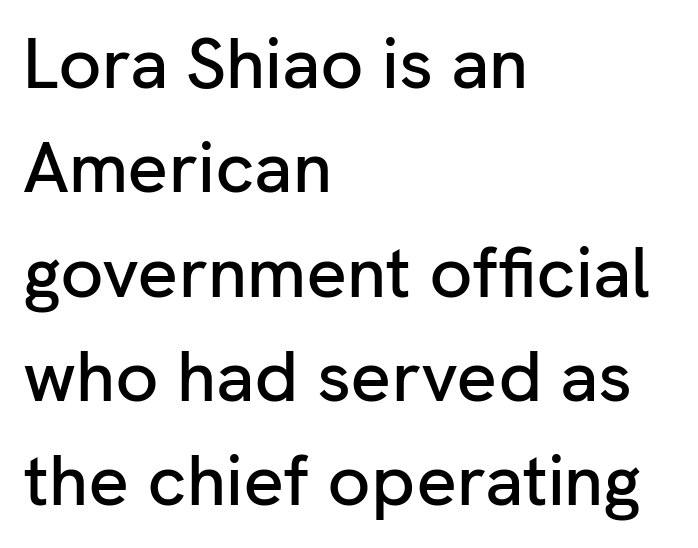
The area under the type is left untouched. These lines are rendered in a variable-pitch font. In terms of leading, this rendering sits right in the middle. Layout note: lines flush left. You can tell from the bare stems that sans-serif type was used.
